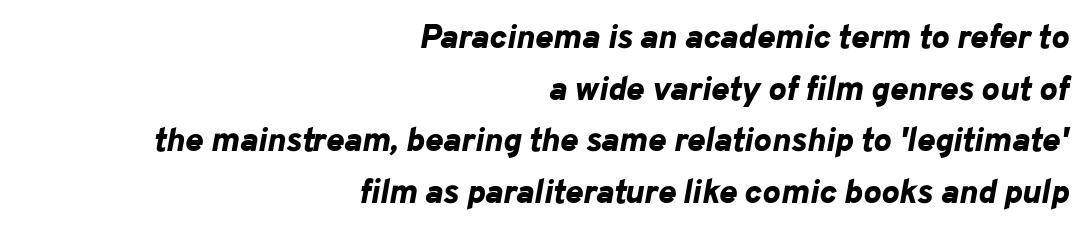
Q: Is the text bold? A: Yes.
Q: Is the text italic (slanted)? A: Yes, it leans right by about 10 degrees.
Q: Is the text underlined? A: No.
Q: How is the paragraph aligned? A: Right-aligned.
Q: Is the spacing between letters normal or unusually wide? A: Normal.
Q: Is the spacing between lines tight, normal or loose? A: Normal.
Q: Width (condensed, normal, or wide)? A: Normal.
Q: Stroke contrast? A: Low.
Q: x-height? A: Medium.
Q: Monospaced? A: No.
